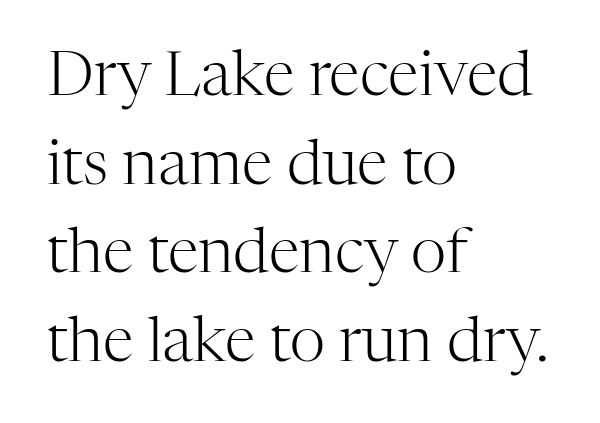
The image shows 62 px light serif type, upright; set left-aligned, normal line spacing (1.43x), normal letter spacing, not underlined; high stroke contrast and a medium x-height.
